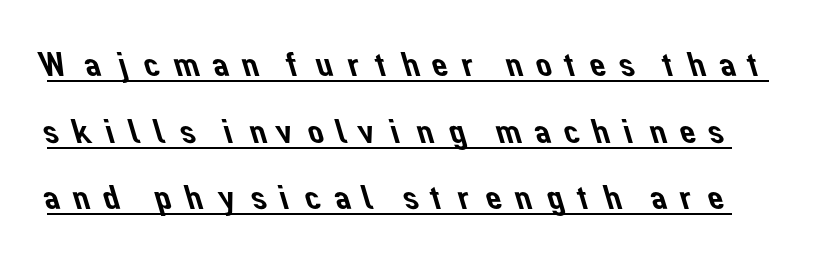
Is this a sans? Yes — the strokes have no serifs. Is the letter spacing exaggerated? Yes — the characters are pushed far apart. Beneath each row of characters lies a ruled line. A typesetter would call this proportional, since set widths differ per character.
